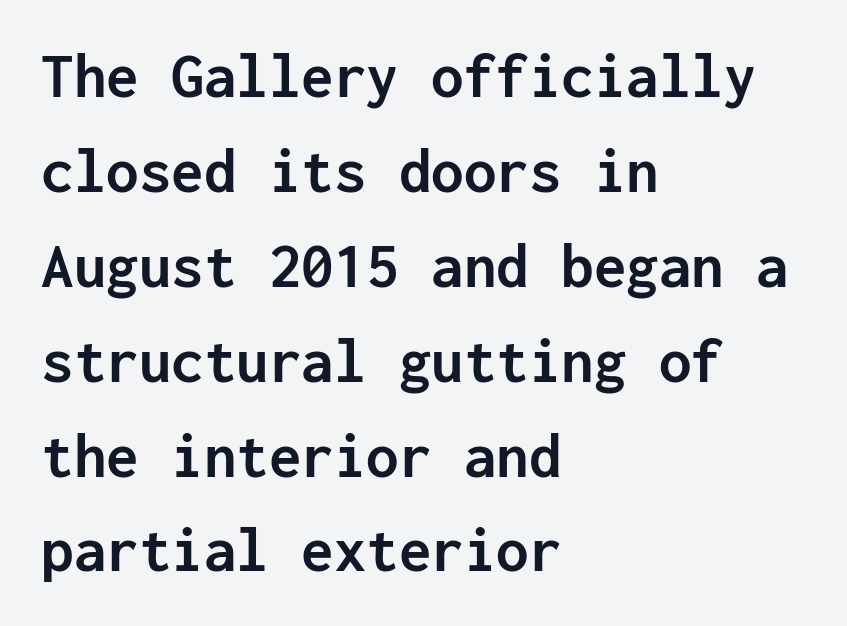
The image shows 65 px semibold sans-serif type, upright, monospaced; set left-aligned, normal line spacing (1.46x), normal letter spacing, not underlined; low stroke contrast and a medium x-height.
